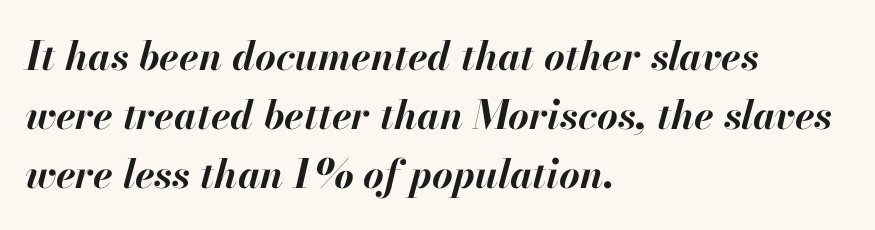
Q: Is the text bold? A: Yes.
Q: Is the text italic (slanted)? A: Yes, it leans right by about 13 degrees.
Q: Is the text underlined? A: No.
Q: How is the paragraph aligned? A: Left-aligned.
Q: Is the spacing between letters normal or unusually wide? A: Normal.
Q: Is the spacing between lines tight, normal or loose? A: Normal.
Q: Width (condensed, normal, or wide)? A: Normal.
Q: Stroke contrast? A: High.
Q: x-height? A: Small.
Q: Monospaced? A: No.
